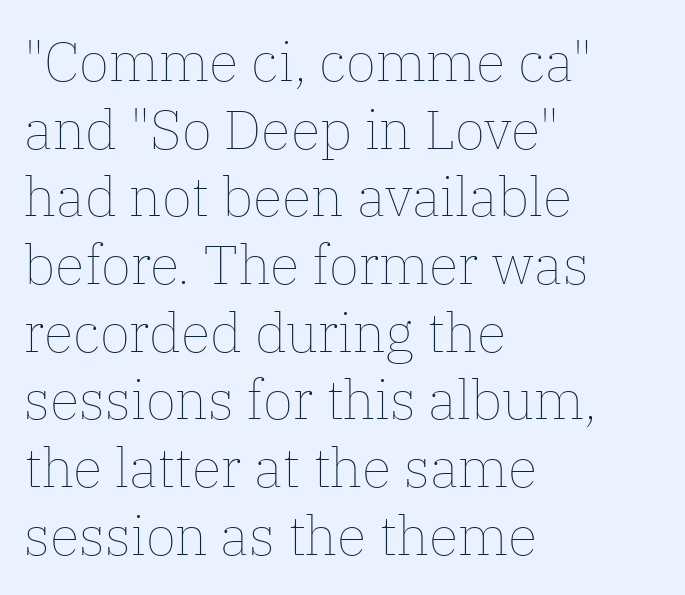
Q: Is the text bold? A: No.
Q: Is the text italic (slanted)? A: No, it is upright.
Q: Is the text underlined? A: No.
Q: How is the paragraph aligned? A: Left-aligned.
Q: Is the spacing between letters normal or unusually wide? A: Normal.
Q: Width (condensed, normal, or wide)? A: Normal.
Q: Stroke contrast? A: Low.
Q: x-height? A: Medium.
Q: Monospaced? A: No.
